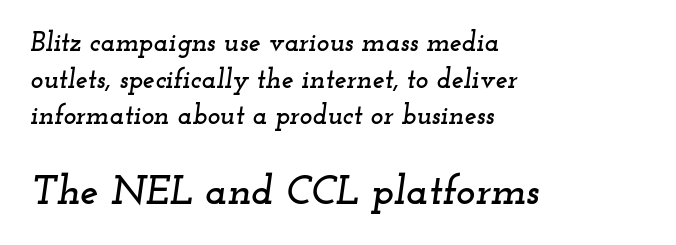
The image shows 41 px wide serif type, italic (leaning right); set left-aligned, normal line spacing (1.36x), normal letter spacing, not underlined; the second (bottom) block is 1.52x larger; low stroke contrast and a small x-height.
